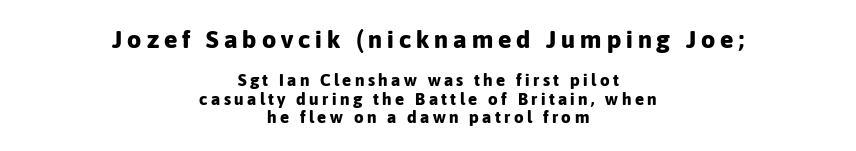
Q: Is the text bold? A: Yes.
Q: Is the text italic (slanted)? A: No, it is upright.
Q: Is the text underlined? A: No.
Q: How is the paragraph aligned? A: Centered.
Q: Is the spacing between letters normal or unusually wide? A: Unusually wide.
Q: Is the spacing between lines tight, normal or loose? A: Tight.
Q: Which block of text is set in a larger size, the first (top) or the second (bottom)? A: The first (top) one.
